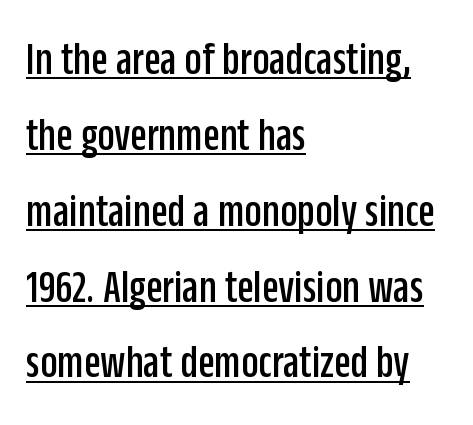
{"serif": "no", "italic": "no", "width": "condensed", "stroke_contrast": "low", "x_height": "large", "monospaced": "no", "underline": "yes", "align": "left", "line_spacing": "normal", "line_spacing_ratio": 1.58, "letter_spacing": "normal", "letter_spacing_em": 0.0, "glyph_px": 48}
